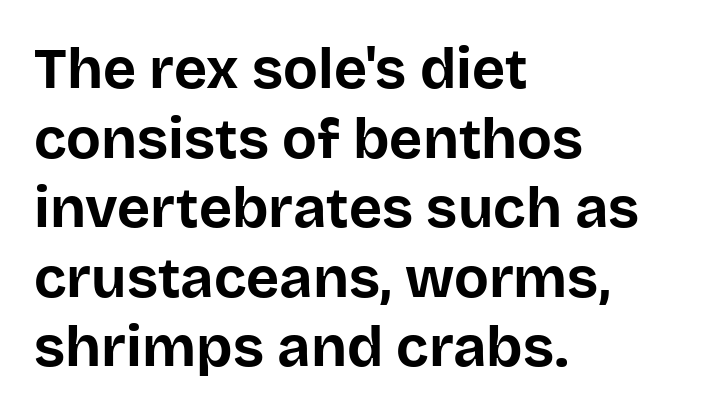
If you drew a ruler down the left edge, every line would touch it. Typesetter's note: full bold, strokes at maximum text heaviness. When letters stand straight like this, we call the style roman or upright. In terms of letterspacing, this is plain default setting.
